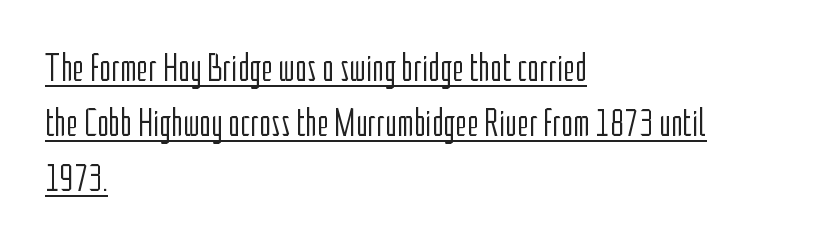
Letter spacing: default. This sample uses an upright cut, with every glyph sitting square on the baseline. If you drew a ruler down the left edge, every line would touch it. Weight: not bold — regular or lighter. The type family on display is of the sans-serif kind.
